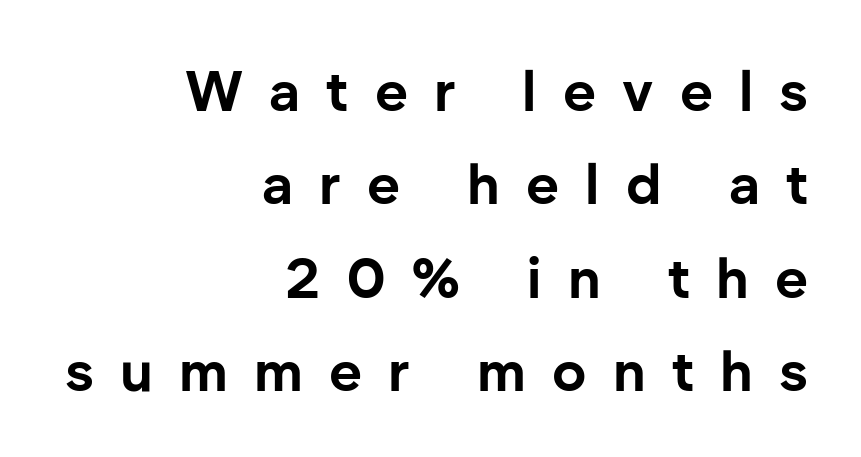
Q: Is the text bold? A: Yes.
Q: Is the text italic (slanted)? A: No, it is upright.
Q: Is the typeface a serif or a sans-serif typeface? A: Sans-serif.
Q: Is the text underlined? A: No.
Q: How is the paragraph aligned? A: Right-aligned.
Q: Is the spacing between letters normal or unusually wide? A: Unusually wide.
Q: Is the spacing between lines tight, normal or loose? A: Normal.
Q: Width (condensed, normal, or wide)? A: Normal.
Q: Stroke contrast? A: Low.
Q: x-height? A: Medium.
Q: Monospaced? A: No.
